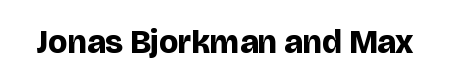
Q: Is the text bold? A: Yes.
Q: Is the text italic (slanted)? A: No, it is upright.
Q: Is the typeface a serif or a sans-serif typeface? A: Sans-serif.
Q: Is the text underlined? A: No.
Q: Is the spacing between letters normal or unusually wide? A: Normal.
Q: Width (condensed, normal, or wide)? A: Normal.
Q: Stroke contrast? A: Low.
Q: x-height? A: Large.
Q: Monospaced? A: No.
